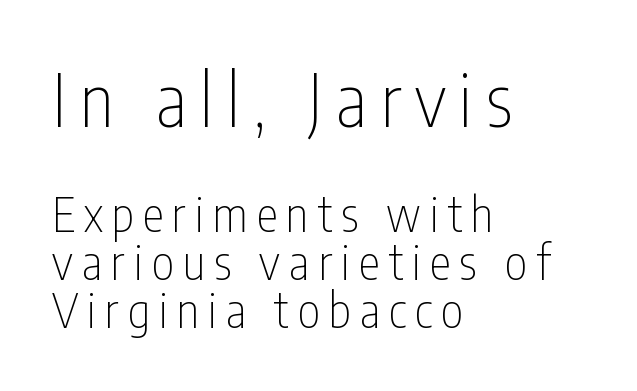
{"serif": "no", "italic": "no", "bold": "no", "weight": "thin", "width": "condensed", "stroke_contrast": "low", "x_height": "medium", "monospaced": "no", "underline": "no", "align": "left", "line_spacing": "tight", "line_spacing_ratio": 1.0, "larger_block": "first", "size_ratio": 1.5, "glyph_px": 72}
